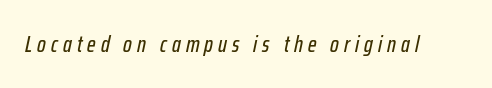
Q: Is the text italic (slanted)? A: Yes, it leans right by about 12 degrees.
Q: Is the text underlined? A: No.
Q: Is the spacing between letters normal or unusually wide? A: Unusually wide.
